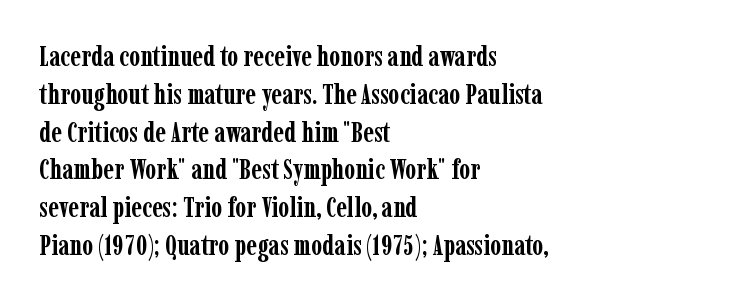
The image shows 28 px semibold, condensed serif type, upright; set left-aligned, normal line spacing (1.35x), normal letter spacing, not underlined; low stroke contrast and a medium x-height.
